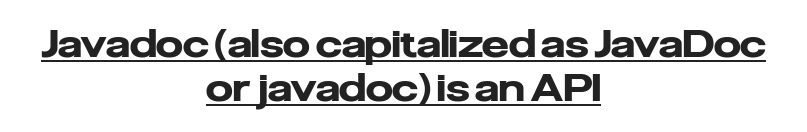
The image shows 38 px heavy sans-serif type, upright; set centered, tight line spacing (1.15x), normal letter spacing, underlined; low stroke contrast and a medium x-height.
